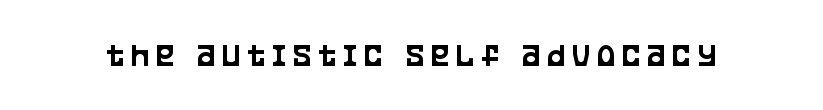
The image shows 34 px condensed sans-serif type, upright; set unusually wide letter spacing (+0.21 em), not underlined; low stroke contrast and a large x-height.
